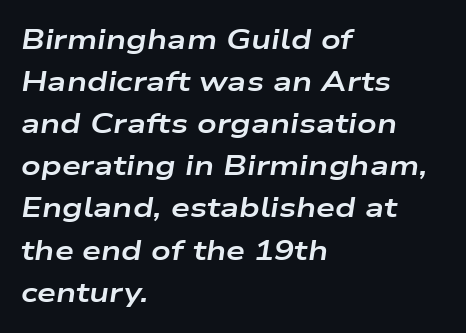
Q: Is the text bold? A: Yes.
Q: Is the text italic (slanted)? A: Yes, it leans right by about 9 degrees.
Q: Is the text underlined? A: No.
Q: How is the paragraph aligned? A: Left-aligned.
Q: Is the spacing between letters normal or unusually wide? A: Normal.
Q: Is the spacing between lines tight, normal or loose? A: Normal.
